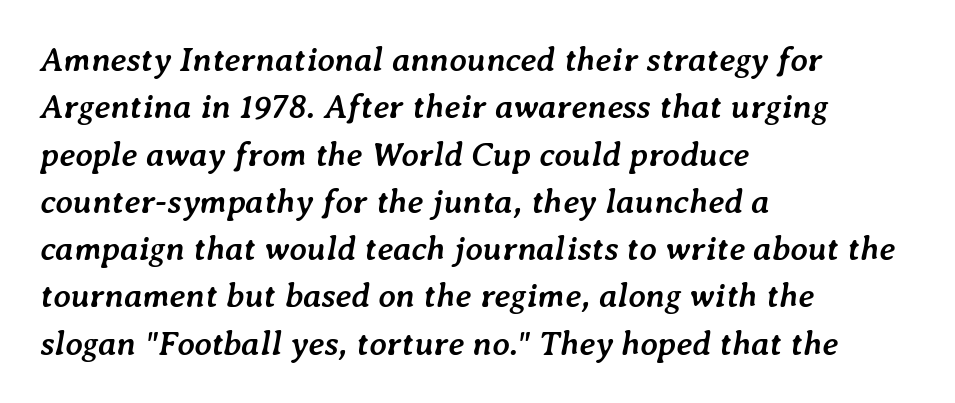
Q: Is the text bold? A: Yes.
Q: Is the text italic (slanted)? A: Yes, it leans right by about 7 degrees.
Q: Is the text underlined? A: No.
Q: How is the paragraph aligned? A: Left-aligned.
Q: Is the spacing between letters normal or unusually wide? A: Normal.
Q: Is the spacing between lines tight, normal or loose? A: Normal.
Q: Width (condensed, normal, or wide)? A: Normal.
Q: Stroke contrast? A: Low.
Q: x-height? A: Medium.
Q: Monospaced? A: No.
